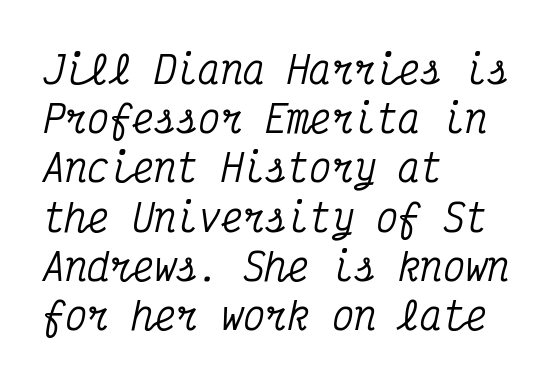
The image shows 37 px condensed serif type, italic (leaning right), monospaced; set left-aligned, normal line spacing (1.33x), normal letter spacing, not underlined; medium stroke contrast and a medium x-height.
